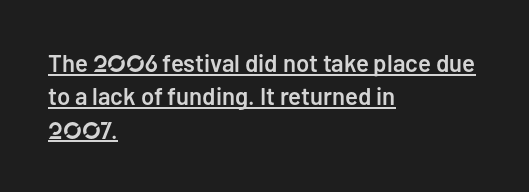
Rendered with straight, roman letterforms. Which margin do the lines hug? The left one — the right edge is uneven. Typesetter's note: demi weight, one step under bold. The leading is moderate, giving the passage an even texture. Honestly, the letter spacing is just normal — you wouldn't notice it.
